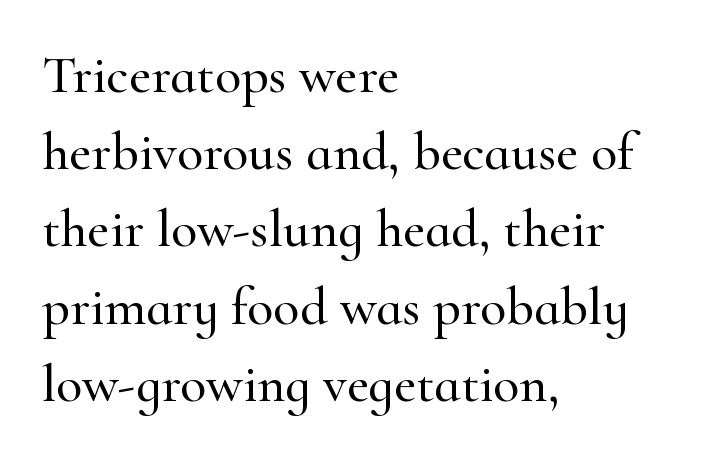
{"serif": "yes", "italic": "no", "width": "normal", "stroke_contrast": "high", "x_height": "small", "monospaced": "no", "underline": "no", "align": "left", "line_spacing": "normal", "line_spacing_ratio": 1.43, "letter_spacing": "normal", "letter_spacing_em": 0.0, "glyph_px": 54}
